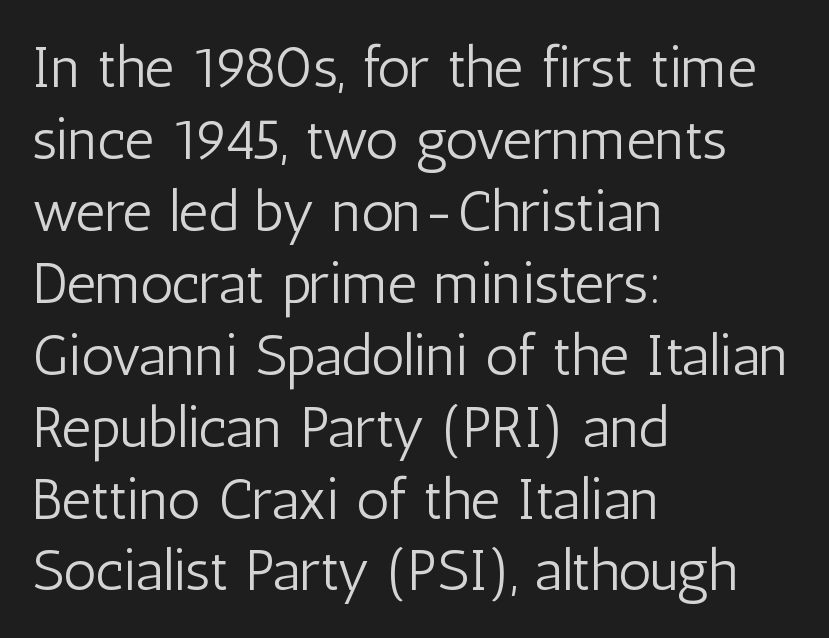
You could not count columns in this text — the font is proportionally spaced. Think standard paragraph weight, or any step lighter than that. These lines are composed in type without serifs. The type sits square on the baseline with zero lean. Alignment: flush left.
